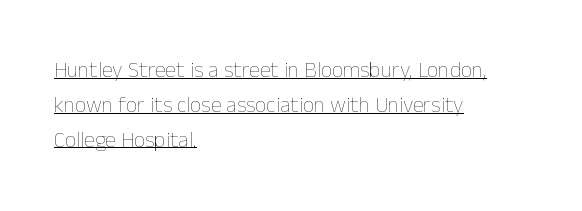
Casual observation: everything's shoved over to the left. No italicization has been applied; the sample stays upright. The block of text has a typical density, with ordinary space between rows. On a weight scale, this lands at 450 or below.
